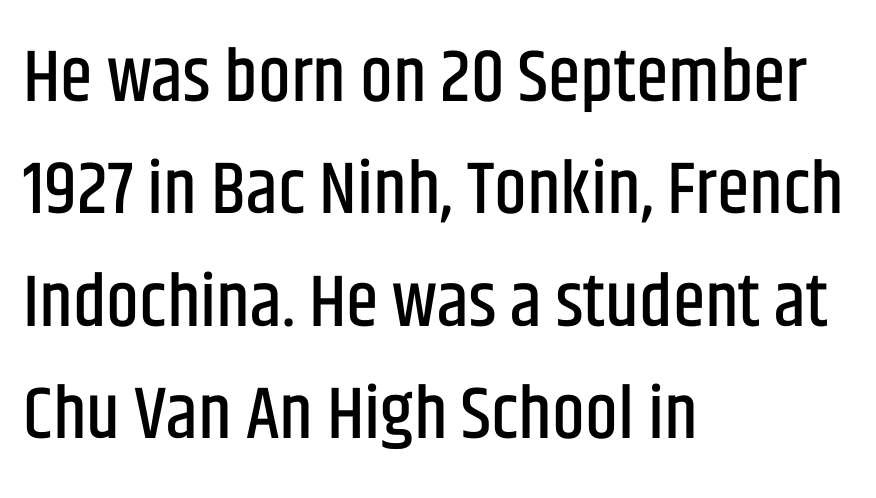
A typesetter would call this proportional, since set widths differ per character. Vertically, the passage feels balanced, rows spaced as you'd expect. Italic? Not at all — the glyphs are vertical. The face used here is rendered with its standard letterfit. Font category for this specimen: sans-serif. No word sits above an underline.
